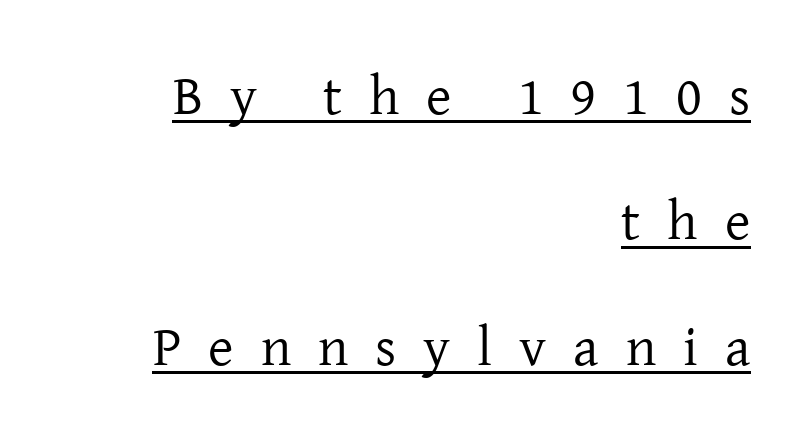
Caption: lettering with a line underneath. The lines are spread far apart with generous leading. Letter spacing: wide. The designer went with a serif here, giving each stem small feet. No chunkiness to these letters — they're not bold. Spacing verdict: proportional, widths tailored to each character.
